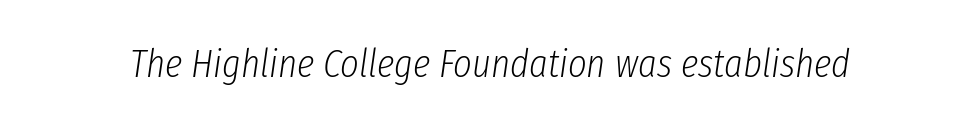
Q: Is the text bold? A: No.
Q: Is the text italic (slanted)? A: Yes, it leans right by about 8 degrees.
Q: Is the text underlined? A: No.
Q: Is the spacing between letters normal or unusually wide? A: Normal.
Q: Width (condensed, normal, or wide)? A: Condensed.
Q: Stroke contrast? A: Low.
Q: x-height? A: Medium.
Q: Monospaced? A: No.
